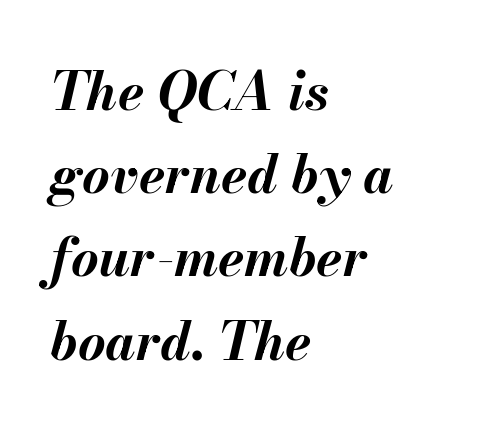
{"italic": "yes", "lean": "right", "slant_degrees": 13, "bold": "yes", "weight": "bold", "width": "normal", "stroke_contrast": "medium", "x_height": "small", "monospaced": "no", "underline": "no", "align": "left", "line_spacing": "normal", "line_spacing_ratio": 1.57, "letter_spacing": "normal", "letter_spacing_em": 0.0, "glyph_px": 53}
